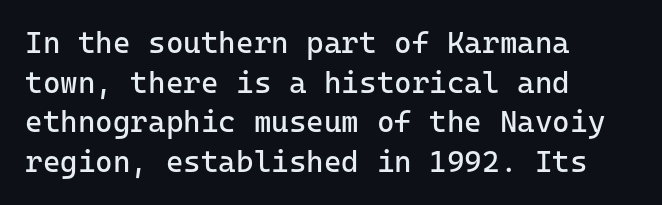
{"serif": "no", "italic": "no", "bold": "no", "weight": "regular", "width": "normal", "stroke_contrast": "low", "x_height": "medium", "monospaced": "yes", "underline": "no", "align": "left", "line_spacing": "normal", "line_spacing_ratio": 1.32, "letter_spacing": "normal", "letter_spacing_em": 0.0, "glyph_px": 30}
